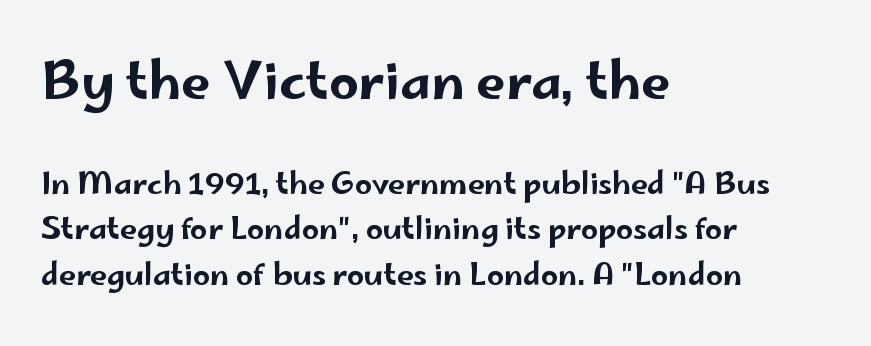
The image shows 52 px wide sans-serif type, upright; set left-aligned, normal line spacing (1.51x), normal letter spacing, not underlined; the first (top) block is 1.73x larger; low stroke contrast and a small x-height.
